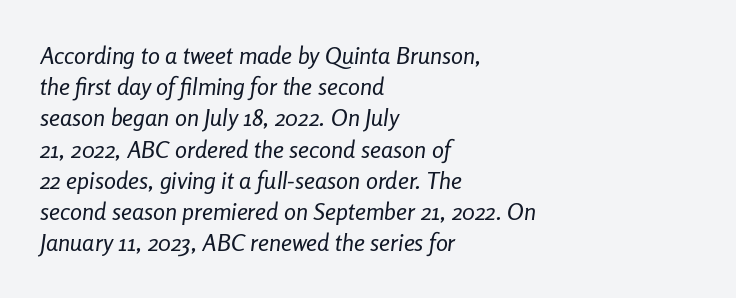
Horizontal bands of white between lines are of average thickness. The lines in this sample share a left origin and differ only in where they stop. If you drew a line through each stem, it would be angled. The font is comparable to plain body text, perhaps lighter. The gap between lines stays unmarked.
